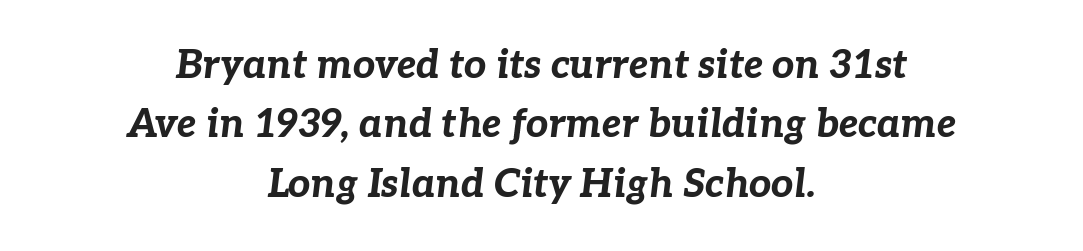
Q: Is the text bold? A: Yes.
Q: Is the text italic (slanted)? A: Yes, it leans right by about 7 degrees.
Q: Is the text underlined? A: No.
Q: How is the paragraph aligned? A: Centered.
Q: Is the spacing between letters normal or unusually wide? A: Normal.
Q: Is the spacing between lines tight, normal or loose? A: Normal.
Q: Width (condensed, normal, or wide)? A: Normal.
Q: Stroke contrast? A: Low.
Q: x-height? A: Medium.
Q: Monospaced? A: No.
